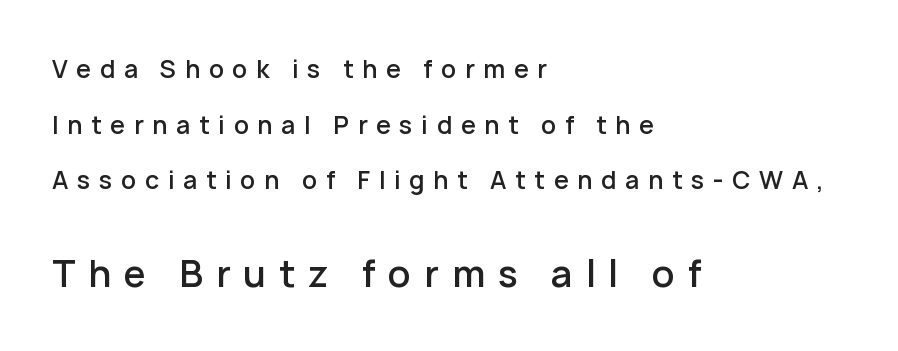
Baseline-to-baseline distance is far greater than the letter height. The face used here appears at its bigger size in the lower chunk. Has an underline been added? It has not. The sample has been set in demibold, a notch under bold. You could not count columns in this text — the font is proportionally spaced. The face used here is a sans, in the tradition of grotesques and geometrics.
